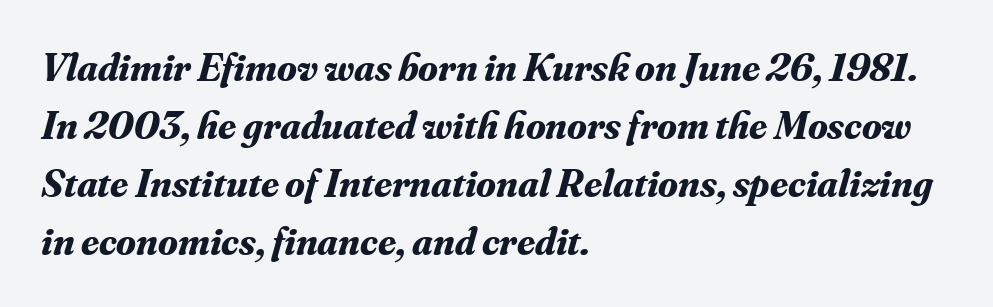
Spacing verdict: proportional, widths tailored to each character. Quick note: underline off. The line texture is even and compact thanks to regular tracking. Notice how the stems are inclined rather than vertical — that's the hallmark of italics. Compared with a centered layout, this one pins lines to the left instead. The strokes are fattened all the way to bold.
